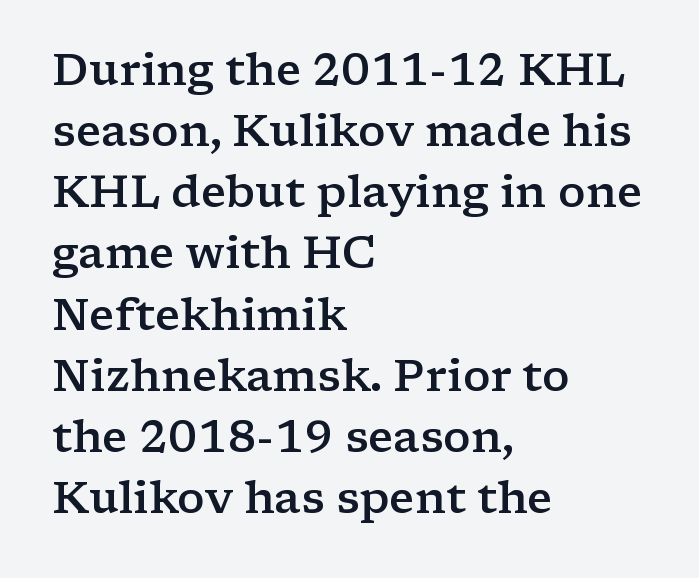
The image shows 44 px semibold, wide serif type, upright; set left-aligned, normal line spacing (1.39x), normal letter spacing, not underlined; low stroke contrast and a medium x-height.
